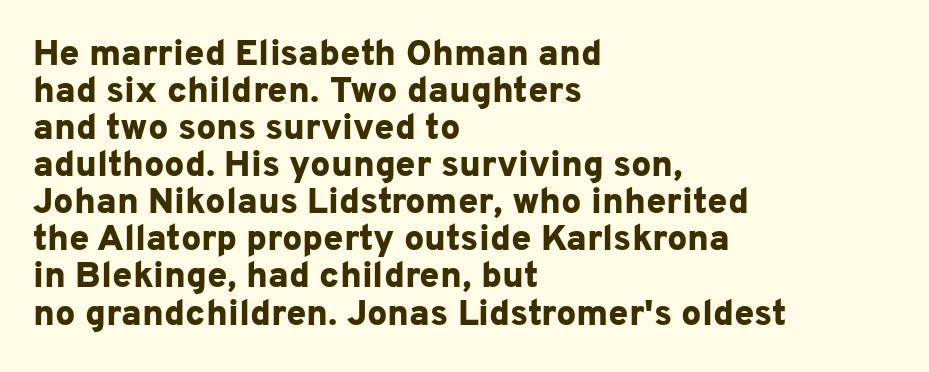
No word sits above an underline. Rows of type sit shoulder to shoulder in the vertical direction. This is sans-serif lettering, the kind often seen on screens and signage. Varying glyph widths throughout — classic text-font behaviour.
